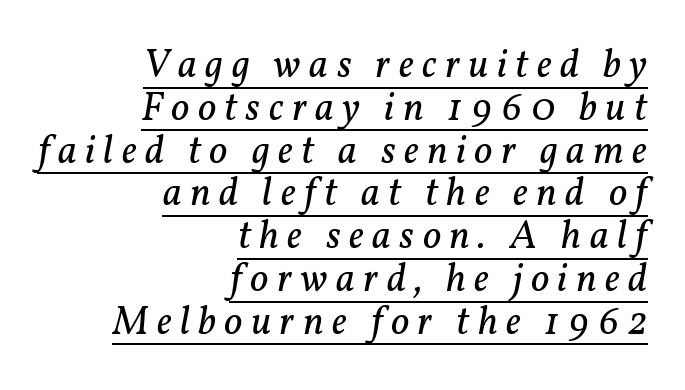
The weight would be labelled regular, book, light, or lighter still. Unlike a clean sans, this face finishes its strokes with serifs. Compared with a flush-left layout, this one pins lines to the opposite, right side. Compared with typical paragraphs, the rows here are closer together. You could not count columns in this text — the font is proportionally spaced. The horizontal fit of the characters is loose and conspicuously gappy.
